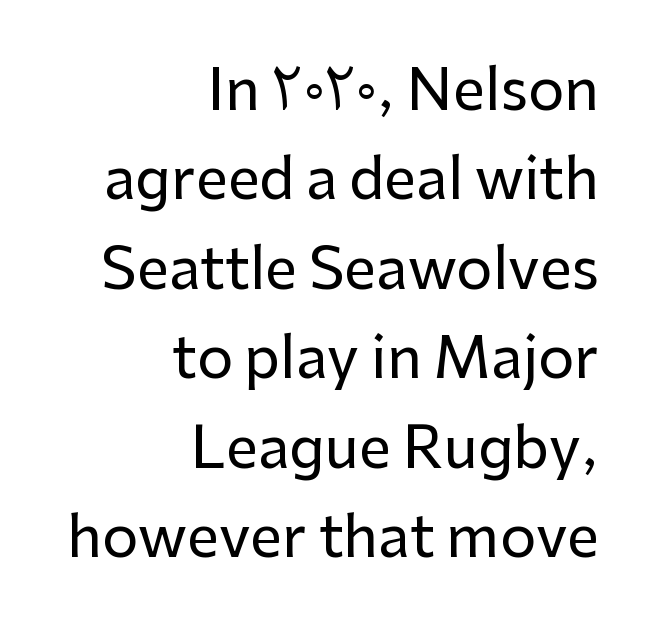
Every row of glyphs terminates at an identical x-position on the right. Evenly set lines give the paragraph a standard silhouette. Type style note: lacks serifs. The tracking reads as untouched default to a designer's eye. The rendering uses natural spacing where letterforms have individual widths. A bare baseline throughout the passage.
